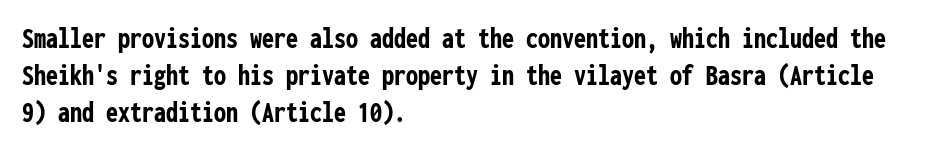
{"serif": "no", "italic": "no", "bold": "yes", "weight": "semibold", "width": "condensed", "stroke_contrast": "low", "x_height": "medium", "monospaced": "yes", "underline": "no", "align": "left", "line_spacing_ratio": 1.23, "letter_spacing": "normal", "letter_spacing_em": 0.0, "glyph_px": 30}
